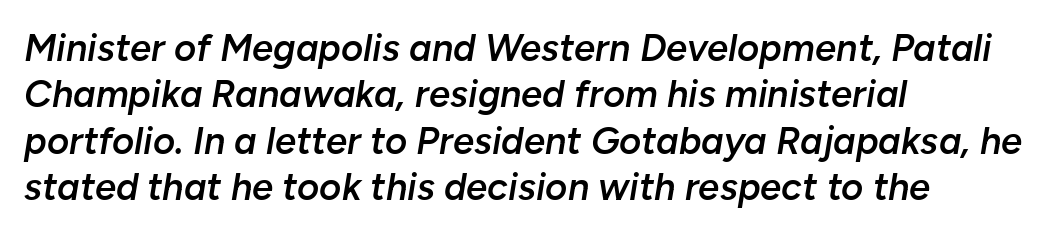
The image shows 38 px semibold type, italic (leaning right); set left-aligned, line spacing 1.22x, normal letter spacing, not underlined; low stroke contrast and a medium x-height.
